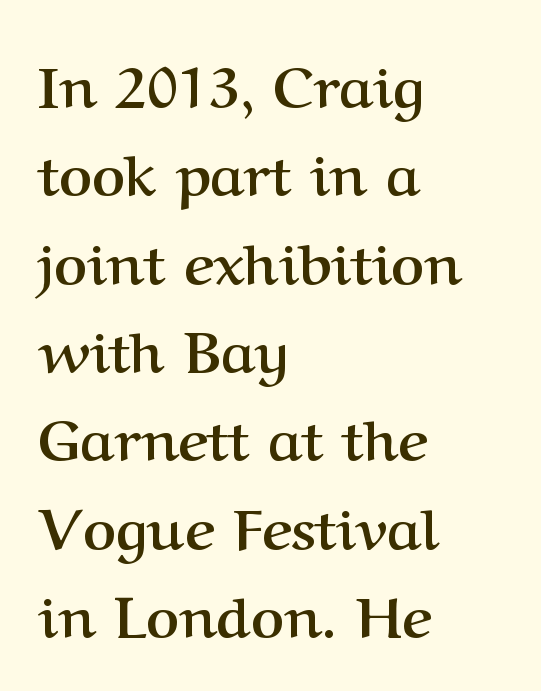
Q: Is the text bold? A: Yes.
Q: Is the text italic (slanted)? A: No, it is upright.
Q: Is the typeface a serif or a sans-serif typeface? A: Serif.
Q: Is the text underlined? A: No.
Q: How is the paragraph aligned? A: Left-aligned.
Q: Is the spacing between letters normal or unusually wide? A: Normal.
Q: Is the spacing between lines tight, normal or loose? A: Normal.
Q: Width (condensed, normal, or wide)? A: Normal.
Q: Stroke contrast? A: Medium.
Q: x-height? A: Medium.
Q: Monospaced? A: No.
